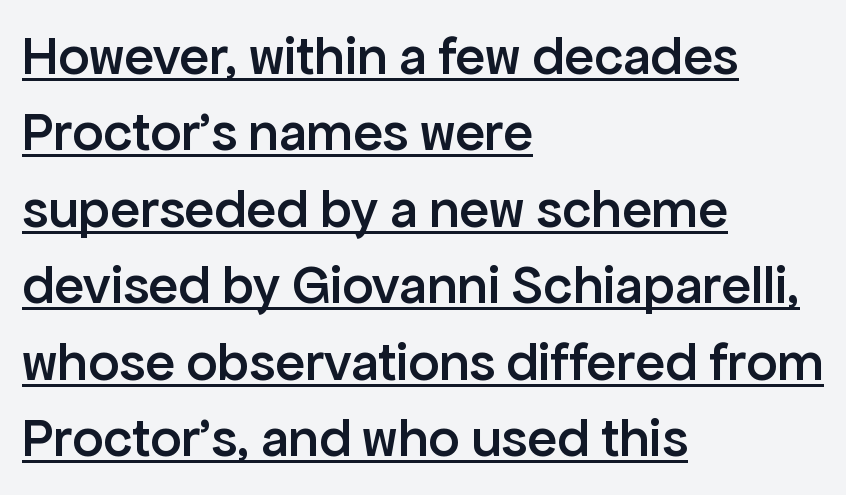
The image shows 55 px semibold sans-serif type, upright; set left-aligned, normal line spacing (1.39x), normal letter spacing, underlined; low stroke contrast and a medium x-height.
